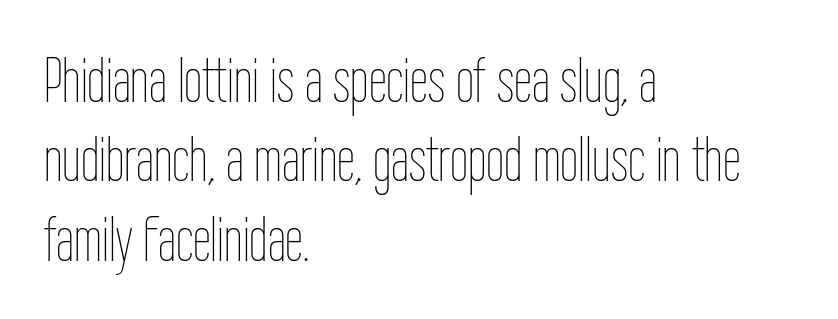
These glyphs show unthickened strokes, regular width or finer. Check under the words: just untouched page. Quick note: not italic, upright. Do the characters align in a grid? No, the font is proportional. Notice how the passage keeps a crisp vertical edge on the left only.
